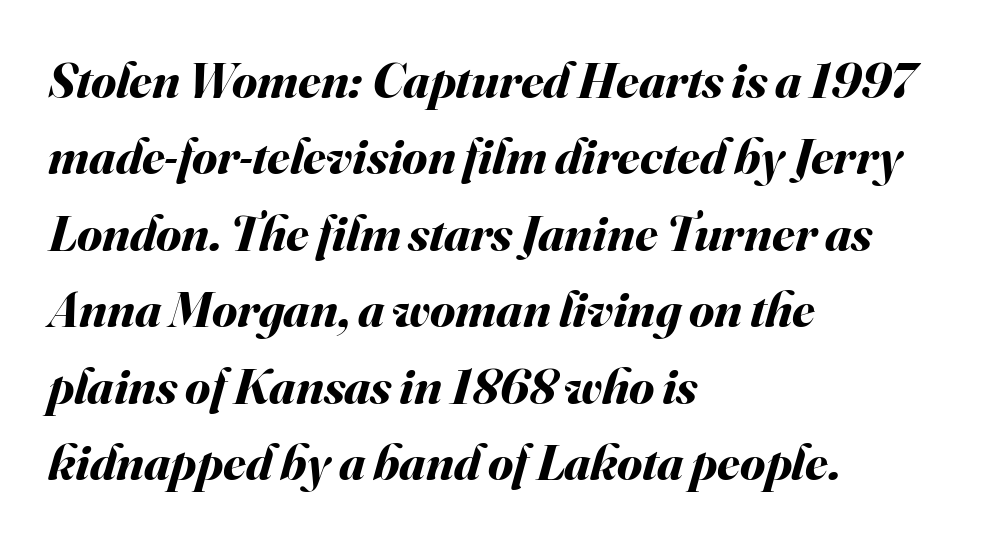
Baseline-to-baseline distance is the conventional proportion of letter height. The rag falls on the right side of this text block. Here the designer chose a conventional face with non-uniform glyph widths. The area under the type is left untouched.
